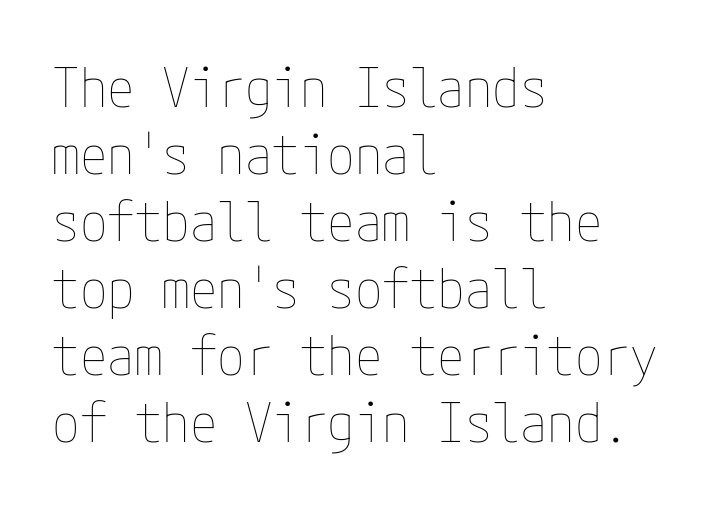
{"italic": "no", "bold": "no", "weight": "thin", "width": "condensed", "stroke_contrast": "low", "x_height": "medium", "underline": "no", "align": "left", "line_spacing_ratio": 1.22, "letter_spacing": "normal", "letter_spacing_em": 0.0, "glyph_px": 55}
